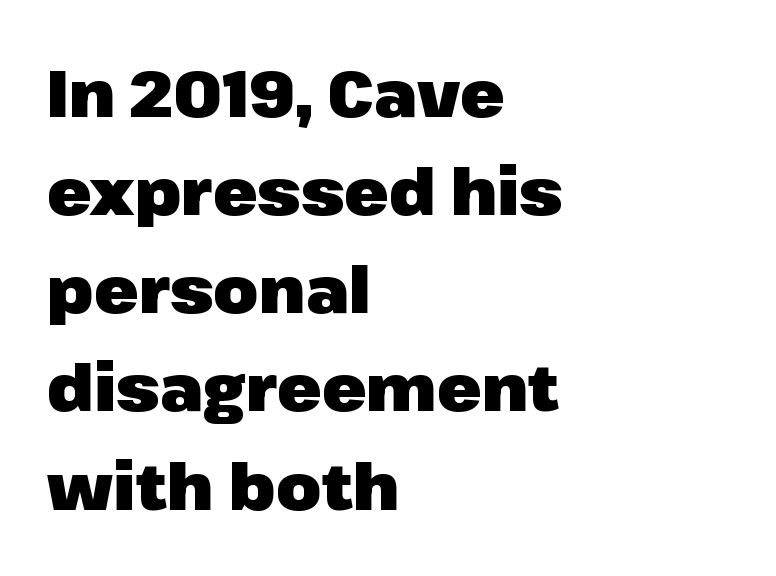
Q: Is the text bold? A: Yes.
Q: Is the text italic (slanted)? A: No, it is upright.
Q: Is the typeface a serif or a sans-serif typeface? A: Sans-serif.
Q: Is the text underlined? A: No.
Q: How is the paragraph aligned? A: Left-aligned.
Q: Is the spacing between letters normal or unusually wide? A: Normal.
Q: Is the spacing between lines tight, normal or loose? A: Normal.
Q: Width (condensed, normal, or wide)? A: Normal.
Q: Stroke contrast? A: Low.
Q: x-height? A: Medium.
Q: Monospaced? A: No.
